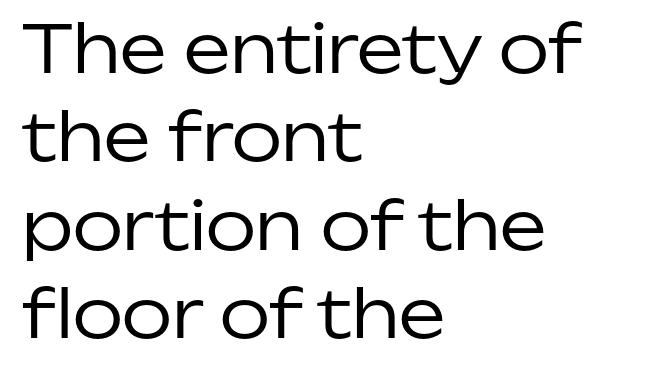
The paragraph shown leans on its left margin. Anything drawn beneath the words? Only blank space. Do the letters lean? They stand straight. Bold? No — there's no thickening of the strokes. Leading: standard.
